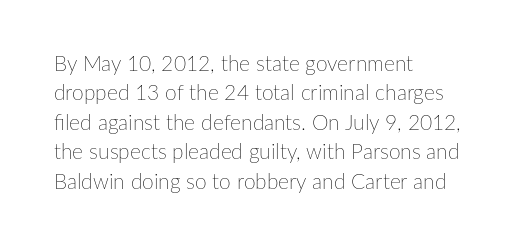
Q: Is the text bold? A: No.
Q: Is the text italic (slanted)? A: No, it is upright.
Q: Is the text underlined? A: No.
Q: How is the paragraph aligned? A: Left-aligned.
Q: Is the spacing between letters normal or unusually wide? A: Normal.
Q: Is the spacing between lines tight, normal or loose? A: Normal.
